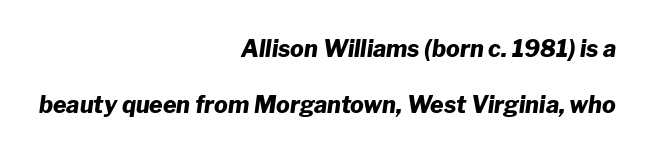
Q: Is the text bold? A: Yes.
Q: Is the text italic (slanted)? A: Yes, it leans right by about 8 degrees.
Q: Is the text underlined? A: No.
Q: How is the paragraph aligned? A: Right-aligned.
Q: Is the spacing between letters normal or unusually wide? A: Normal.
Q: Is the spacing between lines tight, normal or loose? A: Loose.
